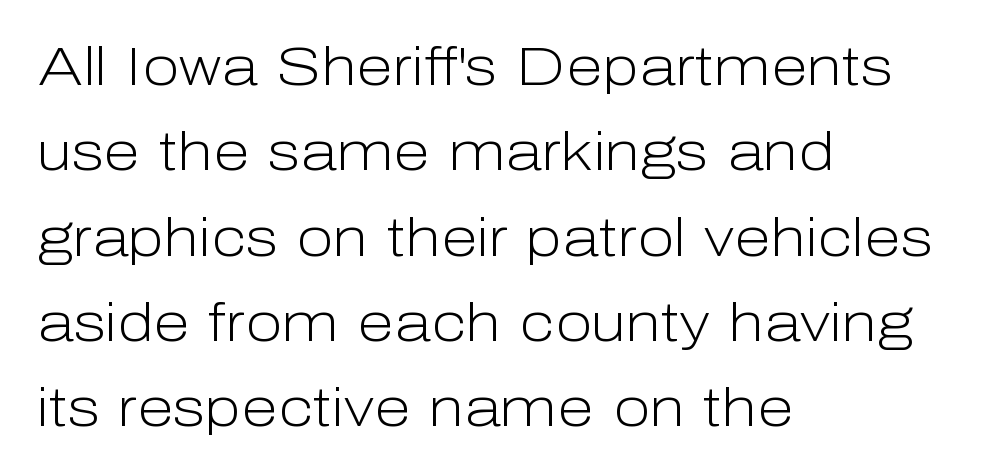
The image shows 54 px light sans-serif type, upright; set left-aligned, normal line spacing (1.58x), normal letter spacing, not underlined; low stroke contrast and a medium x-height.
